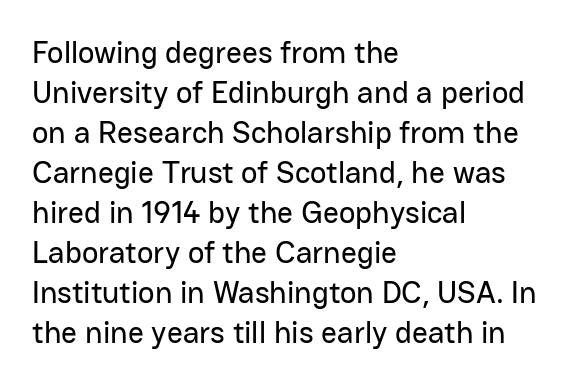
Ordinary non-slanted type is in use. Check under the words: just untouched page. Which margin do the lines hug? The left one — the right edge is uneven. A typesetter would call this zero additional tracking. The lines sit at an ordinary, default distance from one another. Each letter keeps its own natural width here, so spacing adapts to shape.
